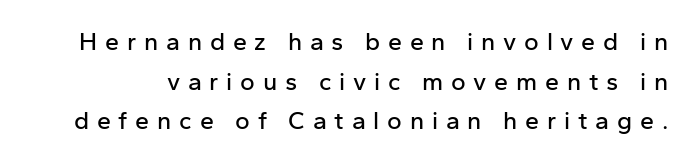
The image shows 25 px text type, upright; set normal line spacing (1.59x), unusually wide letter spacing (+0.31 em), not underlined.
